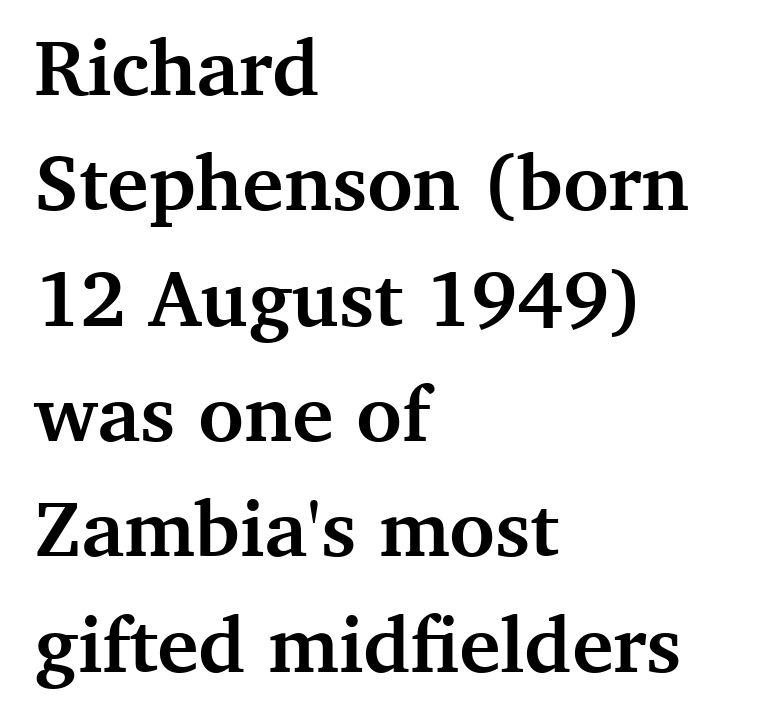
The image shows 79 px semibold serif type, upright; set left-aligned, normal line spacing (1.46x), normal letter spacing, not underlined; medium stroke contrast and a medium x-height.
